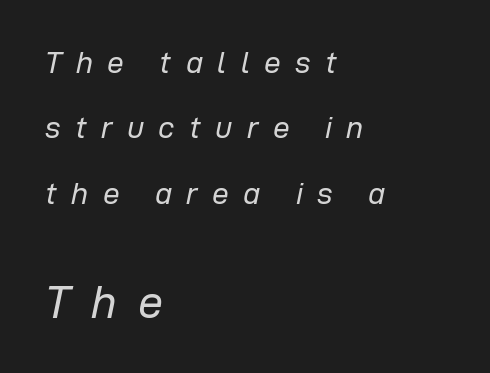
{"italic": "yes", "lean": "right", "slant_degrees": 12, "bold": "no", "weight": "regular", "width": "normal", "stroke_contrast": "low", "x_height": "medium", "monospaced": "no", "underline": "no", "align": "left", "line_spacing": "loose", "line_spacing_ratio": 2.18, "letter_spacing": "wide", "letter_spacing_em": 0.48, "larger_block": "second", "size_ratio": 1.5, "glyph_px": 45}
